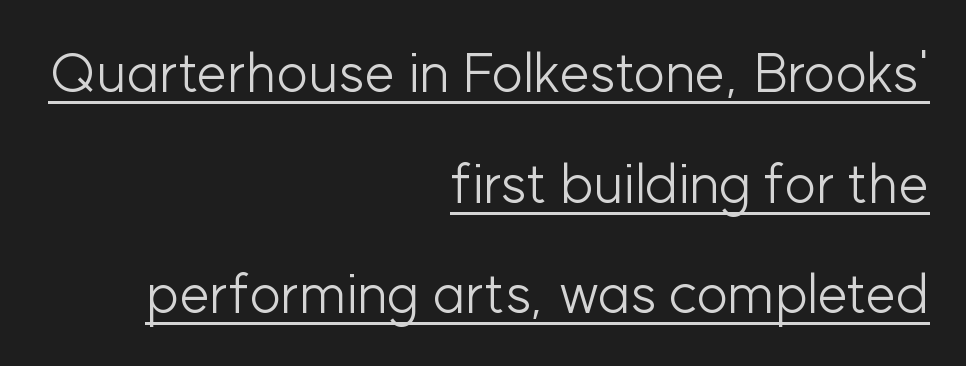
Q: Is the text bold? A: No.
Q: Is the text italic (slanted)? A: No, it is upright.
Q: Is the typeface a serif or a sans-serif typeface? A: Sans-serif.
Q: Is the text underlined? A: Yes.
Q: How is the paragraph aligned? A: Right-aligned.
Q: Is the spacing between letters normal or unusually wide? A: Normal.
Q: Is the spacing between lines tight, normal or loose? A: Loose.
Q: Width (condensed, normal, or wide)? A: Normal.
Q: Stroke contrast? A: Low.
Q: x-height? A: Medium.
Q: Monospaced? A: No.
